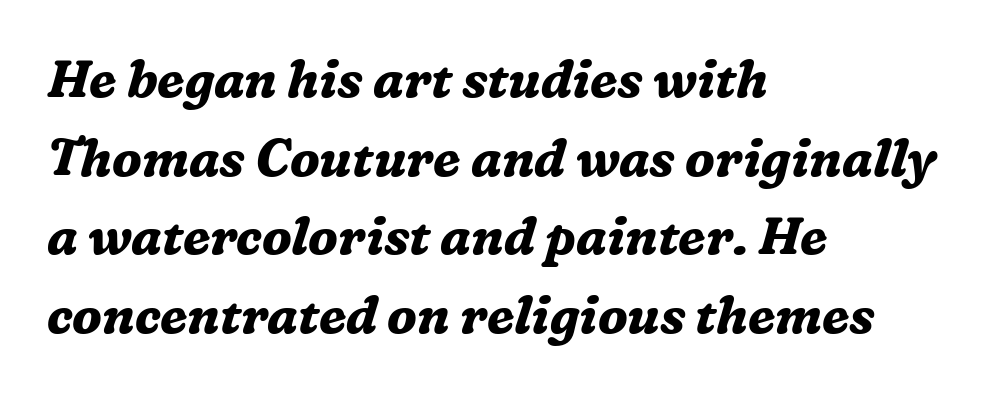
Character widths vary here, with narrow letters taking less room than wide ones. Check where the strokes stop: tiny serifs finish them off. Each word holds together tightly as a unit, with standard inter-letter gaps. Designer's note — italics engaged.
